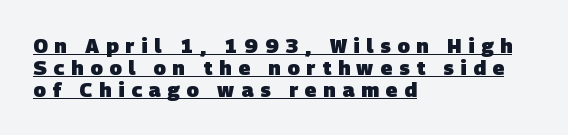
The image shows 20 px bold type; set left-aligned, tight line spacing (1.1x), unusually wide letter spacing (+0.34 em), underlined.
